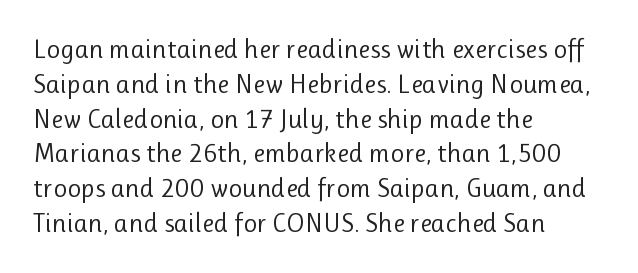
Q: Is the text bold? A: No.
Q: Is the text italic (slanted)? A: No, it is upright.
Q: Is the text underlined? A: No.
Q: How is the paragraph aligned? A: Left-aligned.
Q: Is the spacing between letters normal or unusually wide? A: Normal.
Q: Is the spacing between lines tight, normal or loose? A: Normal.
